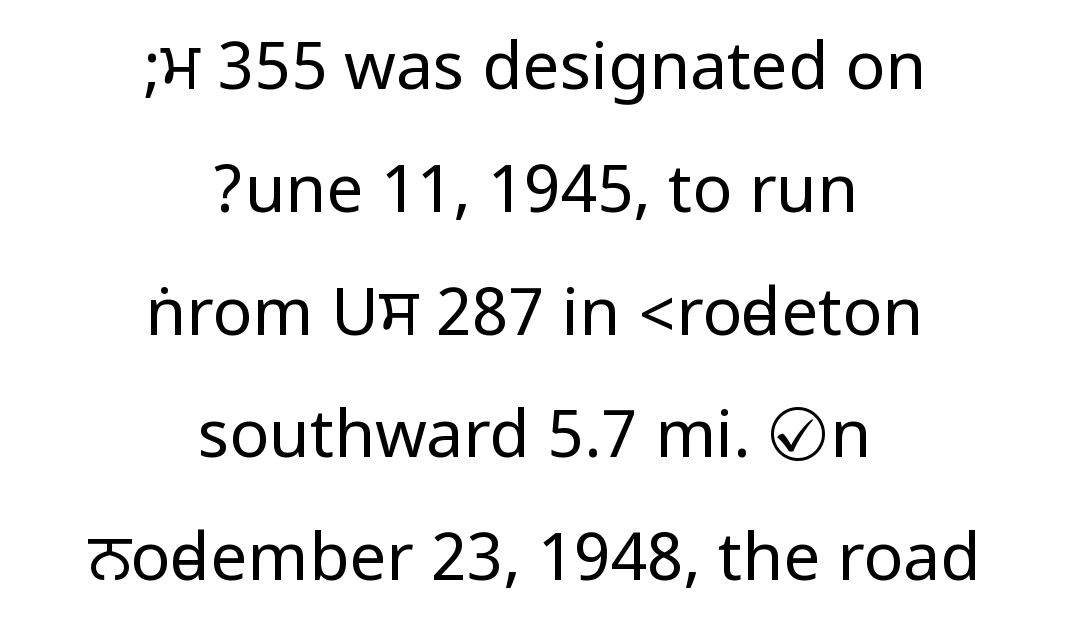
Quick note: underline off. Does the lettering tilt? It doesn't — this is upright. Stroke thickness stays within the range of a standard reading face or lighter. If you folded the block vertically in half, each line would mirror itself in length. Letter spacing: default. Regarding serifs, this sample does without them.
